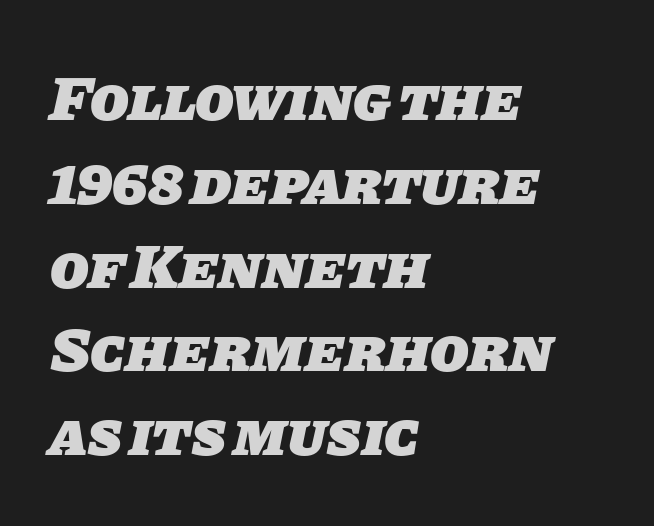
Every letter is thick-stroked: bold, no question. A bare baseline throughout the passage. The letters sit at their default tracking, neither squeezed nor spread.
